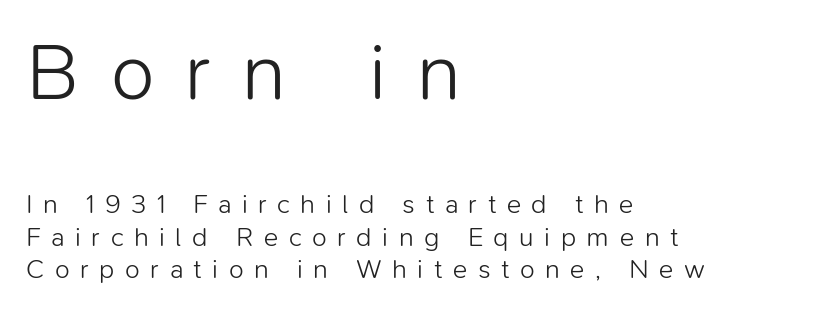
Block one is the big one; block two sits smaller underneath. Layout note: lines flush left. Tracking value appears strongly positive — letters spread wide. Each row of text sits above clean, open space.
